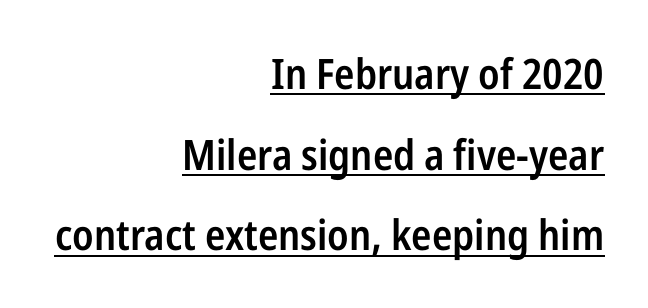
The image shows 42 px semibold, condensed sans-serif type, upright; set right-aligned, loose line spacing (1.92x), normal letter spacing, underlined; low stroke contrast and a medium x-height.
